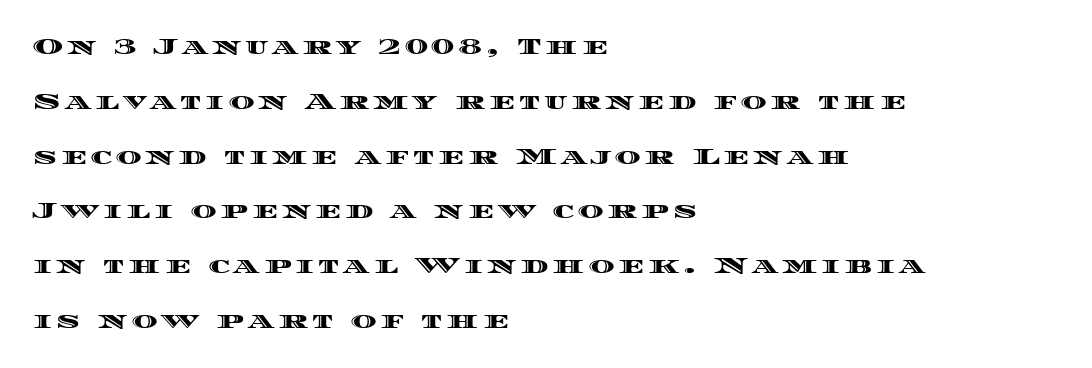
The image shows 22 px text type, upright; set left-aligned, loose line spacing (2.49x), not underlined.
